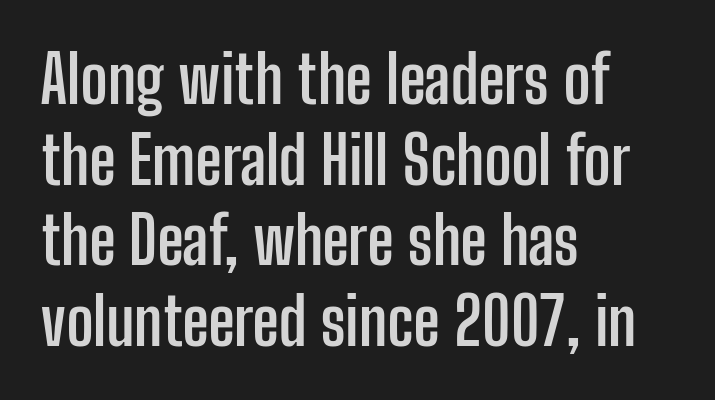
The image shows 65 px semibold, condensed sans-serif type, upright; set left-aligned, line spacing 1.24x, normal letter spacing, not underlined; low stroke contrast and a medium x-height.
